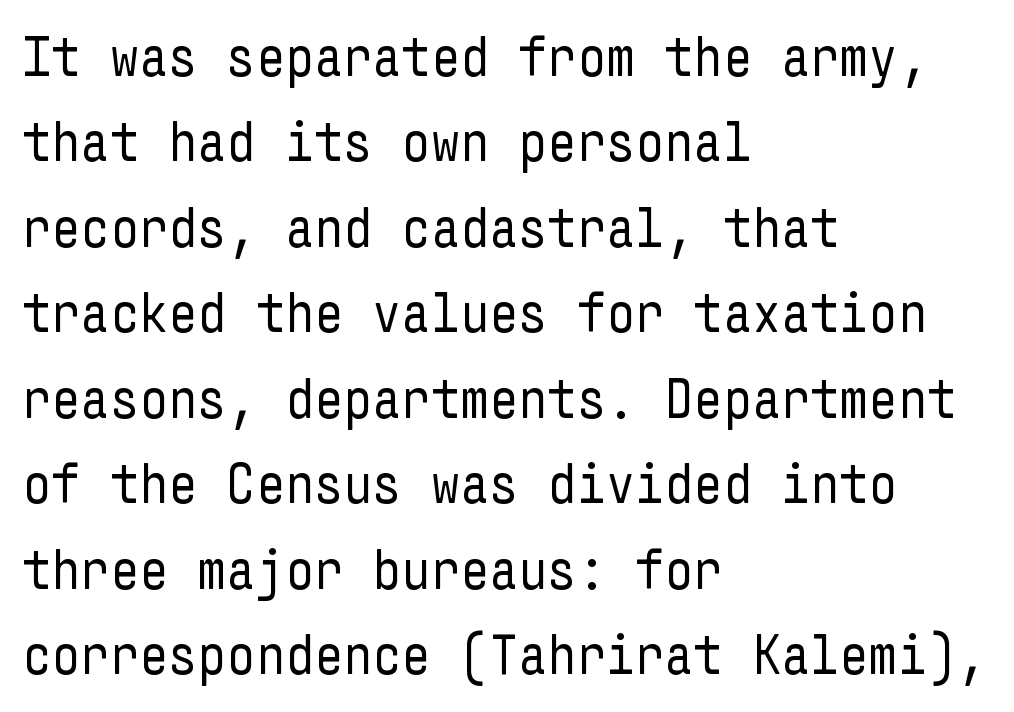
{"serif": "no", "italic": "no", "bold": "no", "weight": "regular", "width": "condensed", "stroke_contrast": "low", "x_height": "medium", "underline": "no", "align": "left", "line_spacing": "normal", "line_spacing_ratio": 1.5, "letter_spacing": "normal", "letter_spacing_em": 0.0, "glyph_px": 57}
